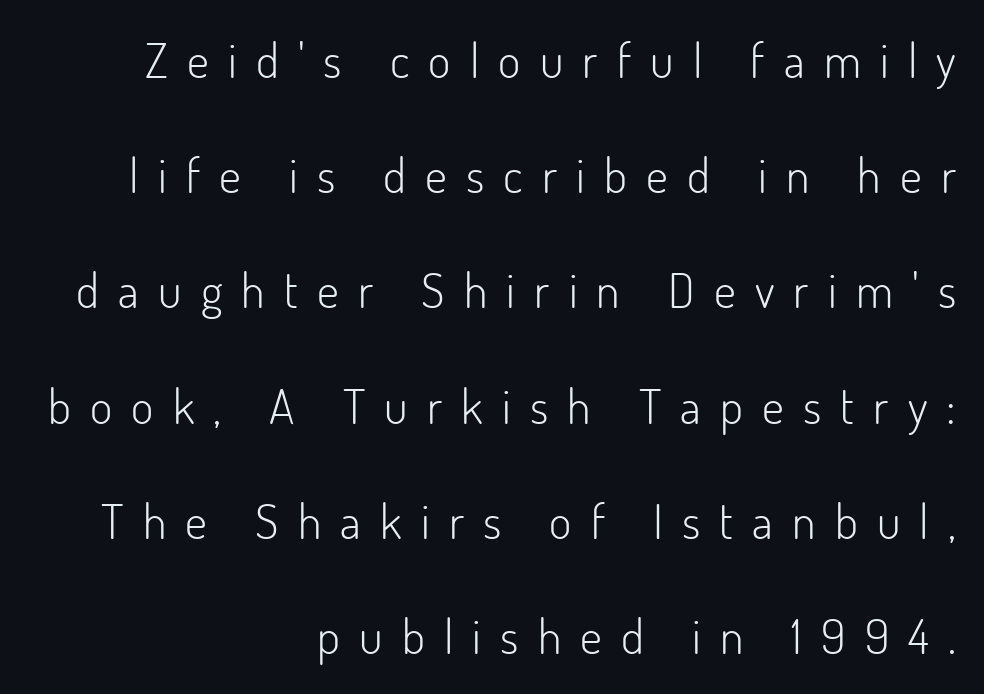
{"serif": "no", "italic": "no", "bold": "no", "weight": "light", "width": "normal", "stroke_contrast": "low", "x_height": "small", "monospaced": "no", "underline": "no", "align": "right", "line_spacing": "loose", "line_spacing_ratio": 2.4, "letter_spacing": "wide", "letter_spacing_em": 0.4, "glyph_px": 48}
